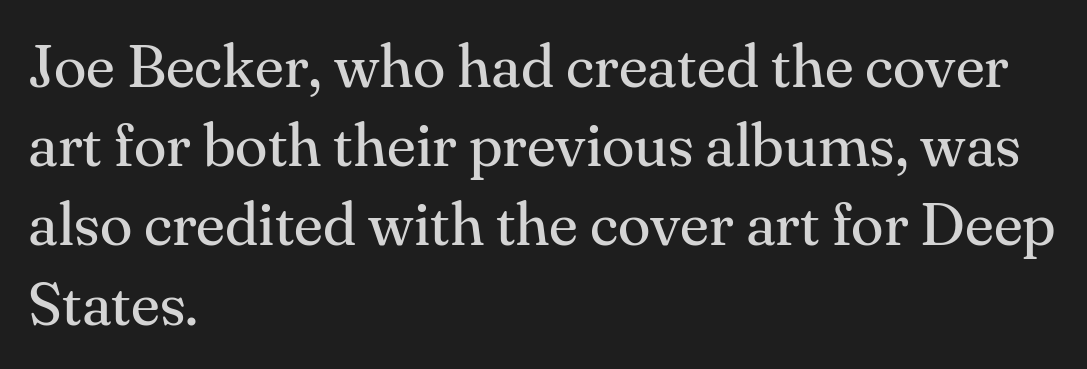
Q: Is the text bold? A: No.
Q: Is the text italic (slanted)? A: No, it is upright.
Q: Is the typeface a serif or a sans-serif typeface? A: Serif.
Q: Is the text underlined? A: No.
Q: How is the paragraph aligned? A: Left-aligned.
Q: Is the spacing between letters normal or unusually wide? A: Normal.
Q: Is the spacing between lines tight, normal or loose? A: Normal.
Q: Width (condensed, normal, or wide)? A: Normal.
Q: Stroke contrast? A: Medium.
Q: x-height? A: Small.
Q: Monospaced? A: No.
